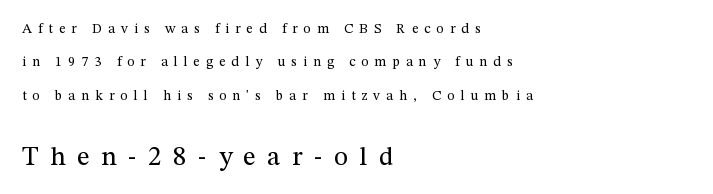
Leading: increased. Caption: multi-line text, flush left, ragged right. The string is rendered with underlining switched off. Is there any slant? The stems are plumb.
